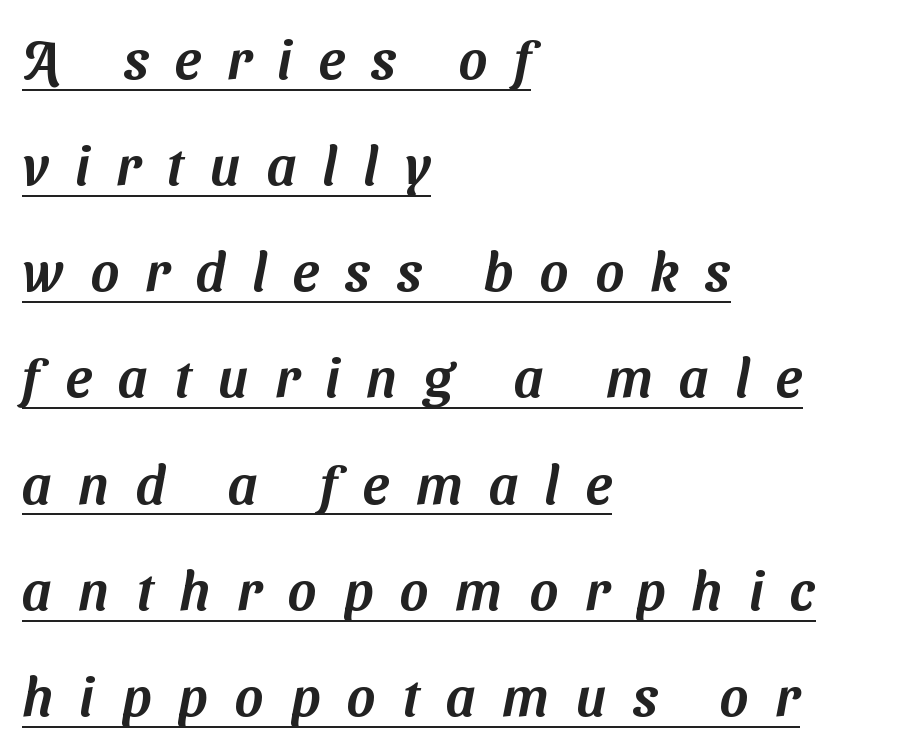
Does a line run under the words? Yes, clearly. Glyph-to-glyph distance is far greater than everyday printed text. This is sans-serif lettering, the kind often seen on screens and signage. This rendering uses left alignment, leaving the right contour irregular.
